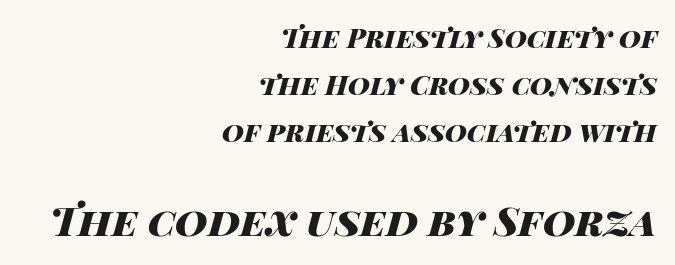
{"italic": "yes", "lean": "right", "slant_degrees": 14, "bold": "yes", "weight": "heavy", "width": "wide", "stroke_contrast": "high", "x_height": "large", "monospaced": "no", "underline": "no", "align": "right", "line_spacing_ratio": 1.75, "letter_spacing": "normal", "letter_spacing_em": 0.0, "larger_block": "second", "size_ratio": 1.48, "glyph_px": 40}
